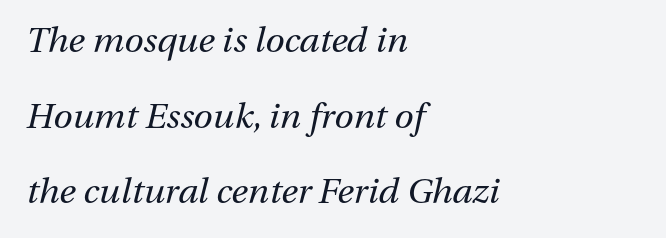
Q: Is the text bold? A: No.
Q: Is the text italic (slanted)? A: Yes, it leans right by about 13 degrees.
Q: Is the text underlined? A: No.
Q: How is the paragraph aligned? A: Left-aligned.
Q: Is the spacing between letters normal or unusually wide? A: Normal.
Q: Is the spacing between lines tight, normal or loose? A: Loose.
Q: Width (condensed, normal, or wide)? A: Normal.
Q: Stroke contrast? A: Medium.
Q: x-height? A: Medium.
Q: Monospaced? A: No.
